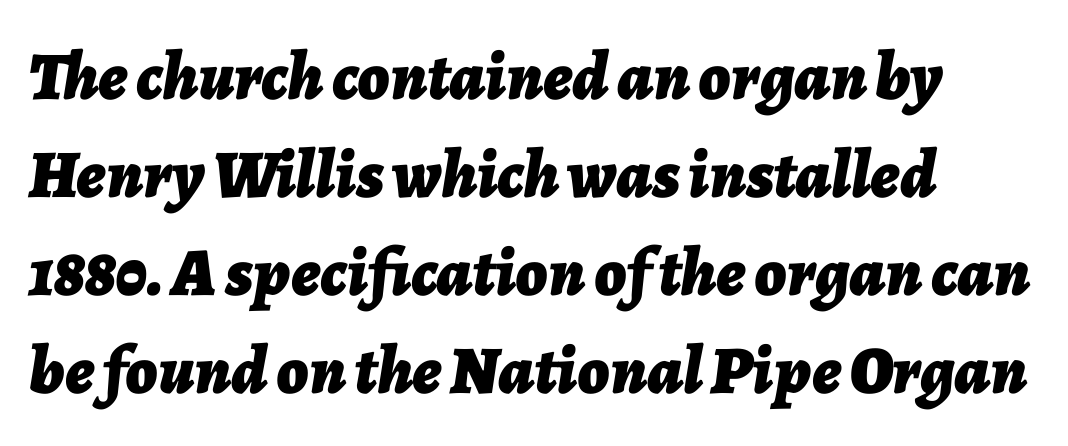
The image shows 68 px bold type, italic (leaning right); set left-aligned, normal line spacing (1.44x), normal letter spacing, not underlined; low stroke contrast and a medium x-height.
